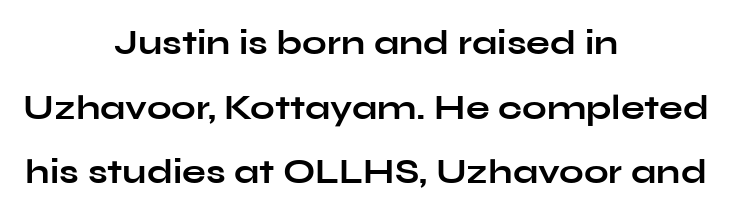
{"serif": "no", "italic": "no", "bold": "yes", "weight": "bold", "width": "wide", "stroke_contrast": "low", "x_height": "medium", "monospaced": "no", "underline": "no", "align": "center", "line_spacing_ratio": 1.85, "letter_spacing": "normal", "letter_spacing_em": 0.0, "glyph_px": 35}
